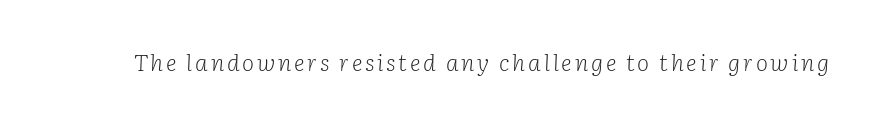
The text carries the slant typical of an italic or oblique font. Is the stroke heavy? The answer is a plain regular-or-lighter. The space directly below the letters is spotless.
